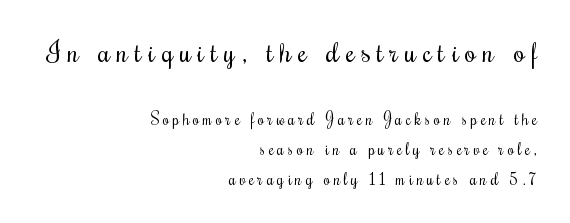
{"bold": "no", "weight": "regular", "width": "condensed", "stroke_contrast": "medium", "x_height": "small", "monospaced": "no", "underline": "no", "align": "right", "line_spacing_ratio": 1.87, "letter_spacing": "wide", "letter_spacing_em": 0.24, "larger_block": "first", "size_ratio": 1.75, "glyph_px": 28}
